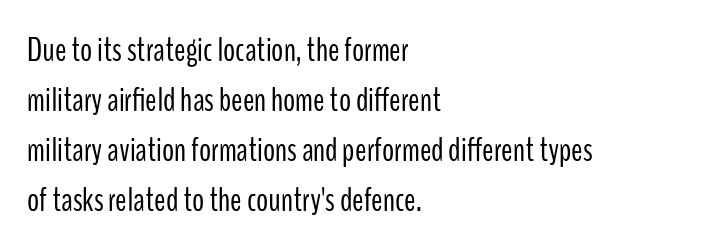
Letters have the restrained weight of plain body copy at most. The line-height multiplier appears to be the usual default. A typesetter would call this proportional, since set widths differ per character. The space beneath each line is pristine and unruled. The compositor pushed each line to the left boundary. Does the lettering tilt? It doesn't — this is upright.
